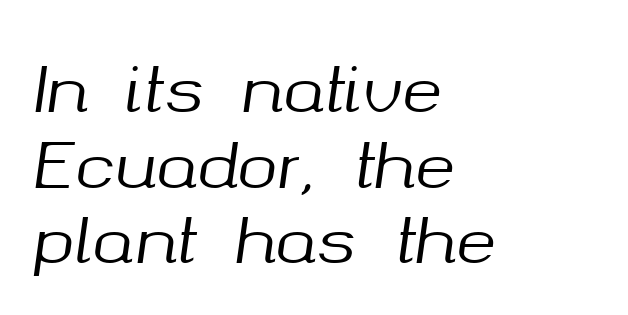
The axis of the letterforms is tilted away from vertical. The letterforms sit shoulder to shoulder at normal distance. Has an underline been added? It has not. The letters advance in unequal steps, a hallmark of proportional type. This sample is left-justified, so line endings fall wherever the words run out.
